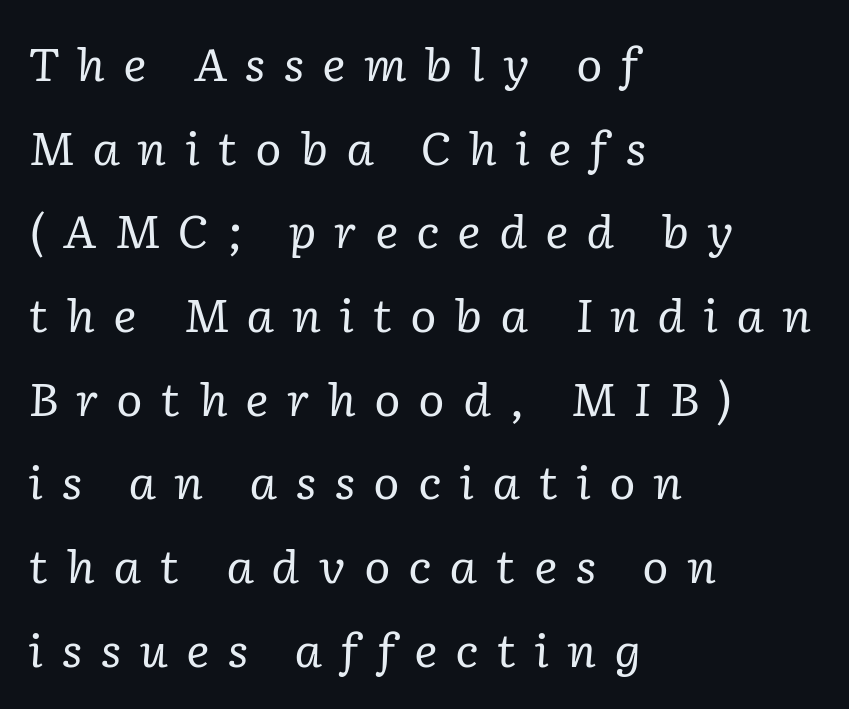
Proportional: the letters do not fall into vertical columns. Caption: face not bold, strokes unweighted. Visually the block forms a straight wall on the left and a jagged coastline on the right. Tall strokes in this sample are angled rather than plumb.
